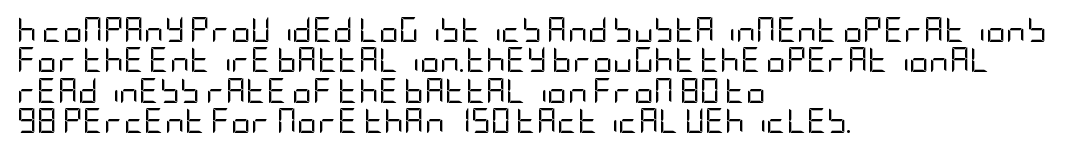
The image shows 25 px text type, upright; set left-aligned, line spacing 1.22x, normal letter spacing, not underlined.
